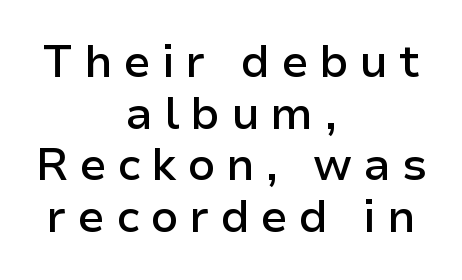
Is this a sans? Yes — the strokes have no serifs. A roman cut, with each character standing at attention. Stroke thickness is moderately raised; the sample reads as semibold. Alignment: centered.
